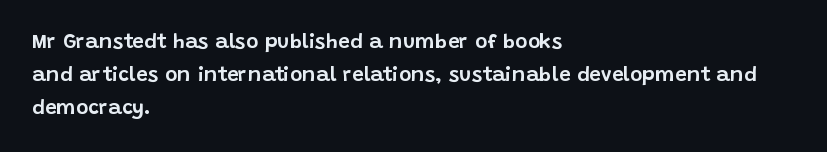
{"italic": "no", "underline": "no", "align": "left", "line_spacing": "normal", "line_spacing_ratio": 1.57, "letter_spacing": "normal", "letter_spacing_em": 0.0, "glyph_px": 21}
